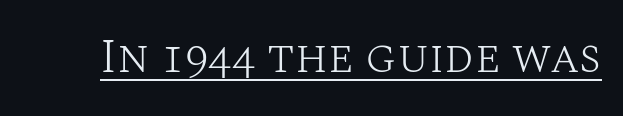
{"serif": "yes", "italic": "no", "bold": "no", "weight": "light", "width": "normal", "stroke_contrast": "medium", "x_height": "large", "monospaced": "no", "underline": "yes", "letter_spacing": "normal", "letter_spacing_em": 0.0, "glyph_px": 47}
